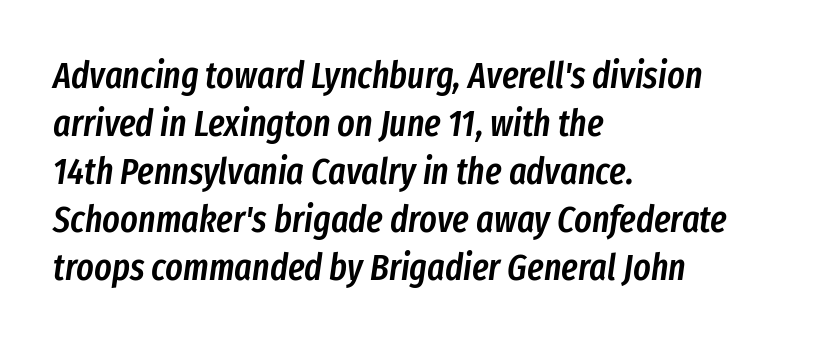
The image shows 37 px semibold, condensed type, italic (leaning right); set left-aligned, normal line spacing (1.3x), normal letter spacing, not underlined; low stroke contrast and a medium x-height.
